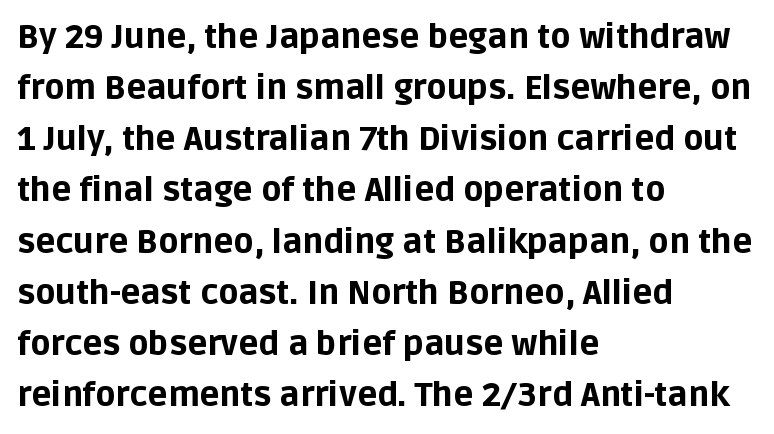
The image shows 33 px bold sans-serif type, upright; set left-aligned, normal line spacing (1.55x), normal letter spacing, not underlined; low stroke contrast and a large x-height.
